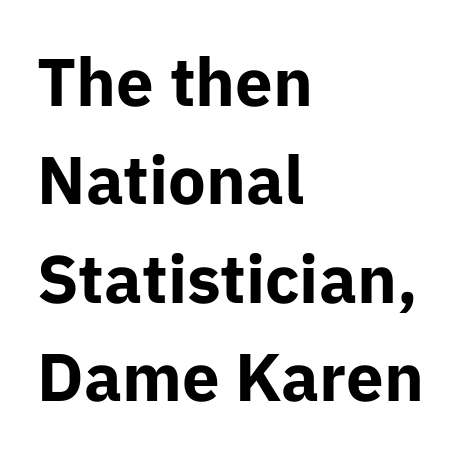
The image shows 67 px bold sans-serif type, upright; set left-aligned, normal line spacing (1.47x), normal letter spacing, not underlined; low stroke contrast and a medium x-height.
